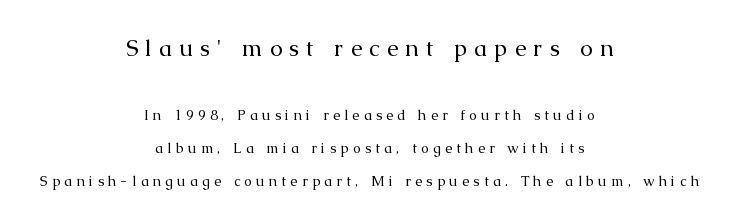
The image shows 23 px text type, upright; set centered, loose line spacing (2.36x), unusually wide letter spacing (+0.31 em), not underlined; the first (top) block is 1.64x larger.
